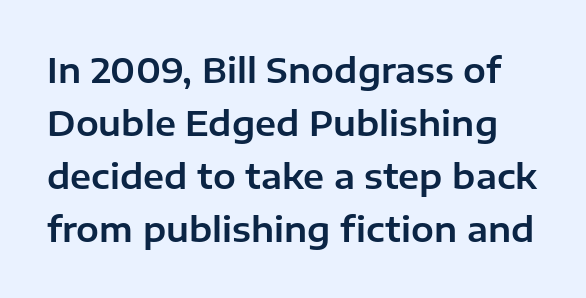
{"serif": "no", "italic": "no", "width": "normal", "stroke_contrast": "low", "x_height": "medium", "monospaced": "no", "underline": "no", "line_spacing": "normal", "line_spacing_ratio": 1.56, "letter_spacing": "normal", "letter_spacing_em": 0.0, "glyph_px": 34}
